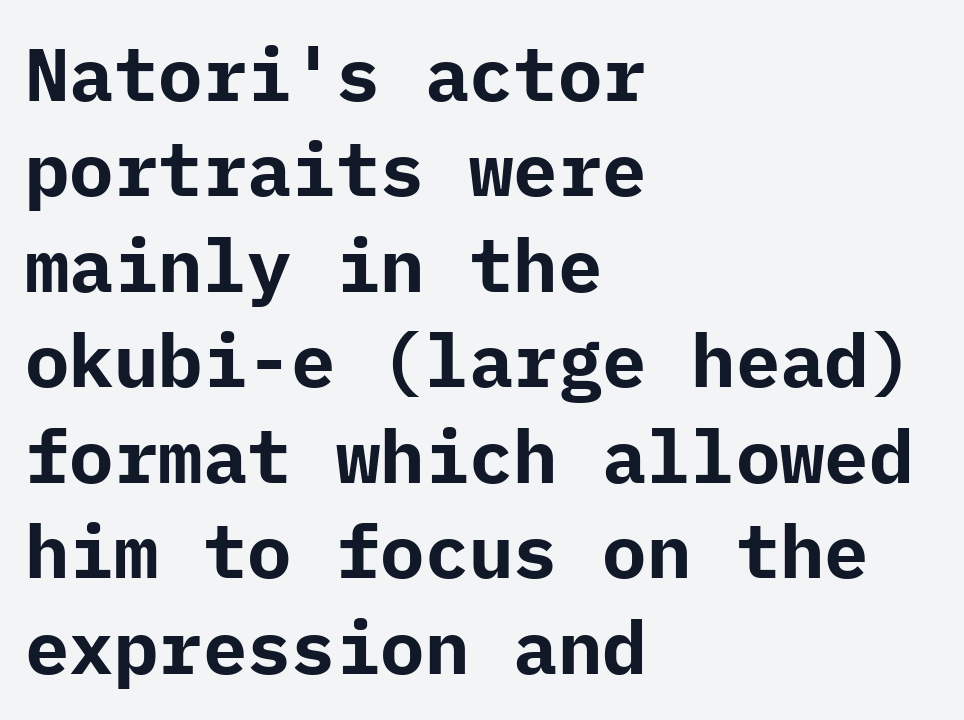
The block of text has a typical density, with ordinary space between rows. Nope, no serifs anywhere on these letters. Set as a true bold cut, around the 700 mark. The axis of the letterforms is exactly vertical.
